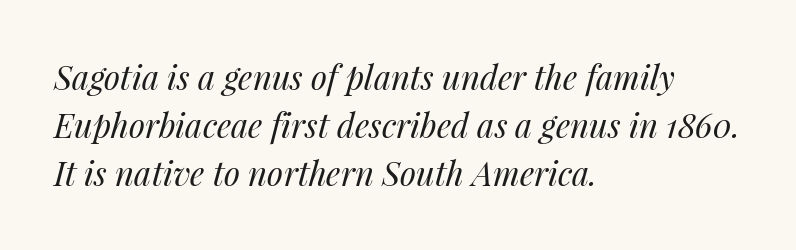
Summary of vertical rhythm: regular, with standard interline spacing. Character widths vary here, with narrow letters taking less room than wide ones. Italic: yes, the glyphs are oblique. Horizontally, the lines are justified to the leading edge only. Weight: not bold — regular or lighter. Rule under the text: the space is simply empty.
